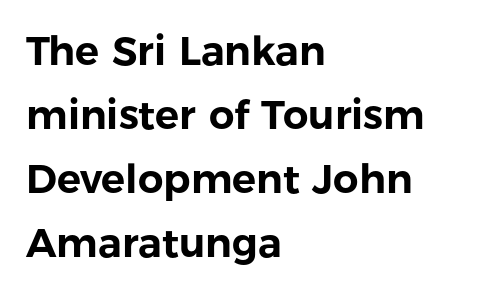
The image shows 40 px sans-serif type, upright; set left-aligned, normal line spacing (1.6x), normal letter spacing, not underlined; low stroke contrast and a medium x-height.
